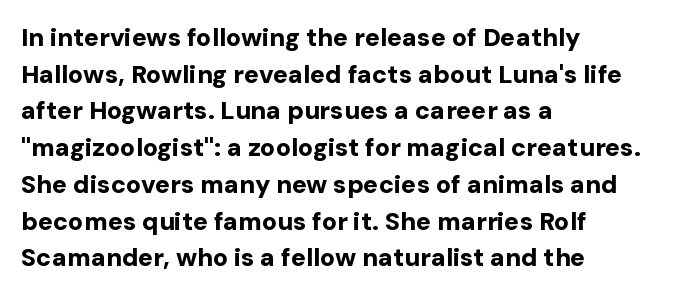
Compared with an ordinary text face, these strokes are far heavier — a full bold. Tall strokes in this sample are plumb rather than angled. Reading down the block, your eye returns to a fixed left position each line. The space directly below the letters is spotless. Leading matches the norm, producing a regular column. The type is set solid horizontally, with unmodified tracking.
